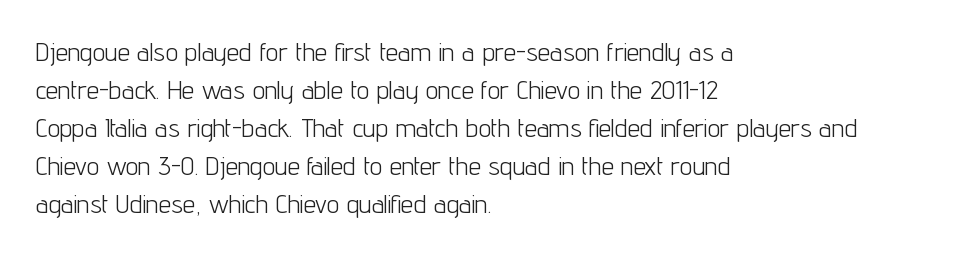
The image shows 25 px text type, upright; set left-aligned, normal line spacing (1.52x), normal letter spacing, not underlined.
